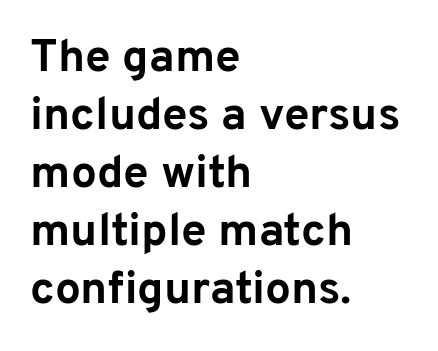
The image shows 46 px bold sans-serif type, upright; set left-aligned, normal line spacing (1.26x), normal letter spacing, not underlined; low stroke contrast and a medium x-height.
